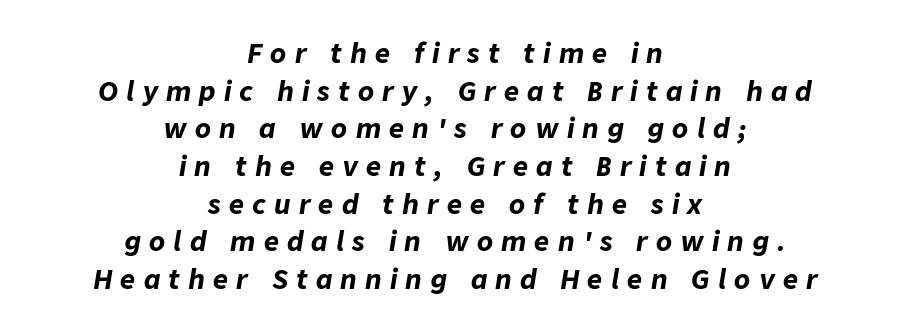
A student would call this center alignment; a typographer would say set centered. The face used here has the dense, thick strokes of a bold. Decoration check: the copy has no underline. There is plenty of visible air inserted between adjacent glyphs. The block of text has a typical density, with ordinary space between rows.
